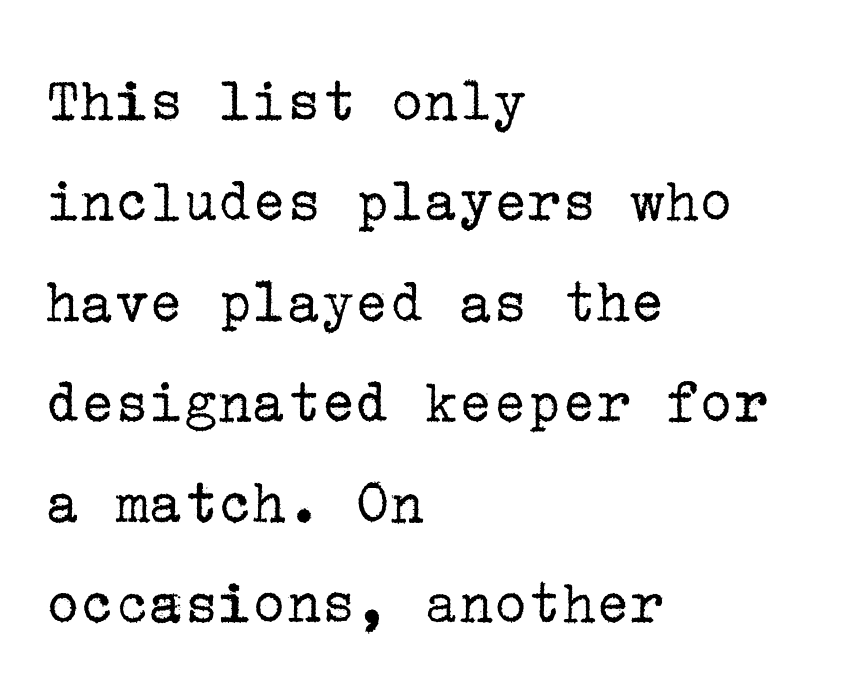
The gaps between neighbouring characters are ordinary and unremarkable. Style check: upright. Vertical spacing — default. Does the copy run flush right? No — it runs flush left. To sum up the face: it has serifs.
